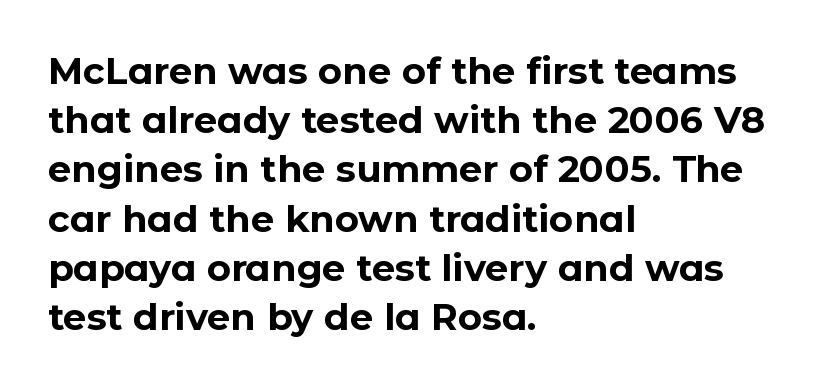
The image shows 37 px bold sans-serif type, upright; set left-aligned, normal line spacing (1.33x), normal letter spacing, not underlined; low stroke contrast and a medium x-height.
